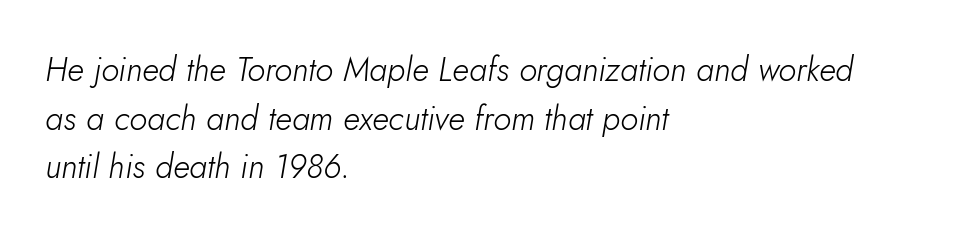
The image shows 33 px light type, italic (leaning right); set left-aligned, normal line spacing (1.47x), normal letter spacing, not underlined; low stroke contrast and a small x-height.
